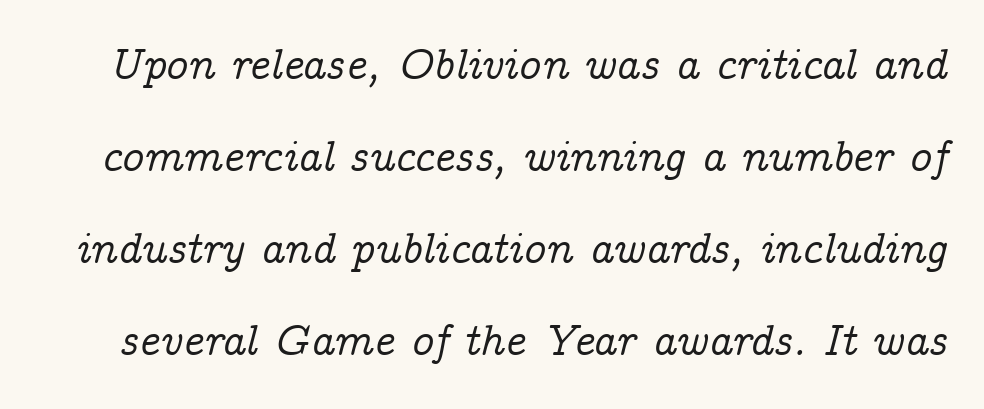
The image shows 44 px serif type, italic (leaning right); set loose line spacing (2.09x), normal letter spacing, not underlined; low stroke contrast and a medium x-height.
